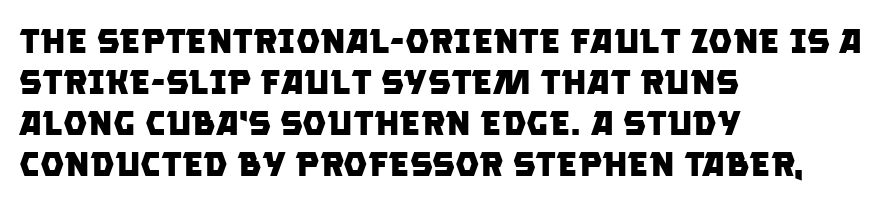
Q: Is the text bold? A: Yes.
Q: Is the typeface a serif or a sans-serif typeface? A: Sans-serif.
Q: Is the text underlined? A: No.
Q: How is the paragraph aligned? A: Left-aligned.
Q: Is the spacing between letters normal or unusually wide? A: Normal.
Q: Width (condensed, normal, or wide)? A: Normal.
Q: Stroke contrast? A: Low.
Q: x-height? A: Large.
Q: Monospaced? A: No.
